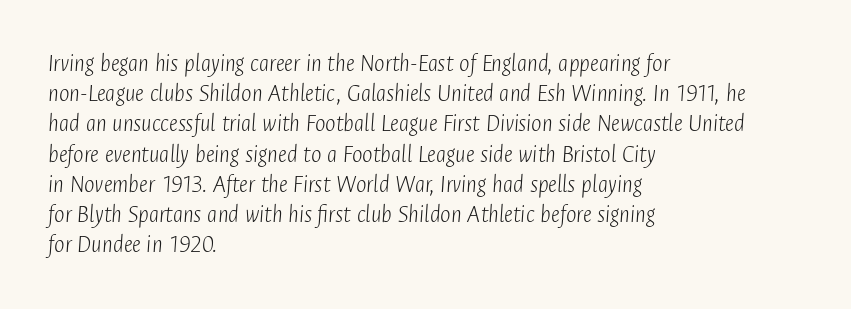
Honestly, there is no underline to notice here at all. The font is comparable to plain body text, perhaps lighter. Would a proofreader flag this as italicized? Yes. The rag falls on the right side of this text block.
